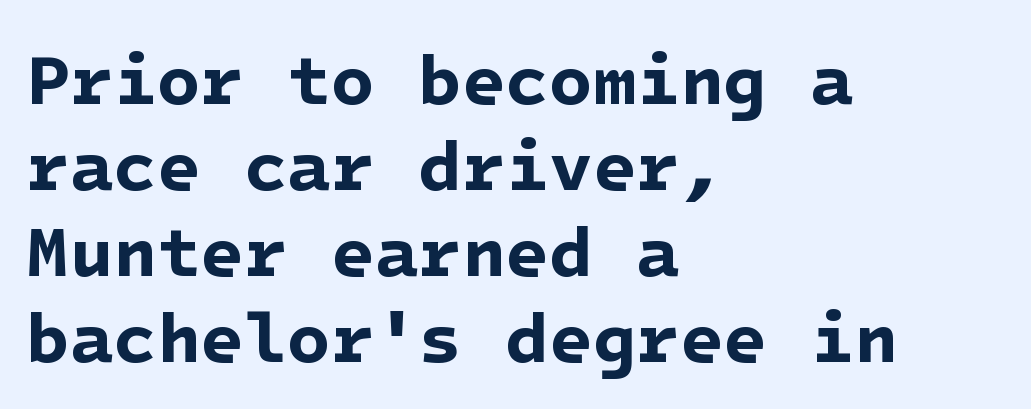
The image shows 71 px bold sans-serif type; set left-aligned, line spacing 1.21x, normal letter spacing, not underlined; low stroke contrast and a medium x-height.
